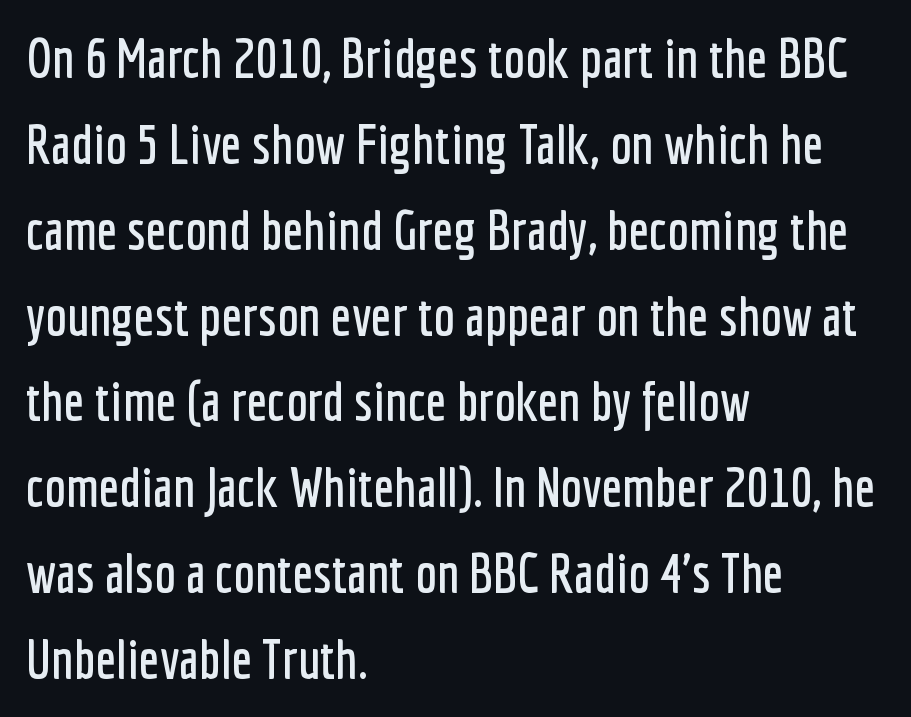
Tall strokes in this sample are plumb rather than angled. Between one letter and the next there's only the usual sliver of space. Note the varied advance widths — an 'i' is clearly narrower than an 'm'. A typesetter would call this leading conventional body-copy spacing.
